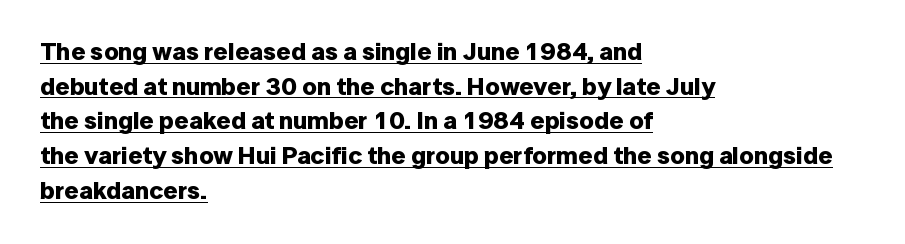
As a designer I'd log this as weight 700, bold. Looks like someone drew a line under every word here. The space between consecutive lines is moderate. Where is the straight margin? On the left. Honestly, the letter spacing is just normal — you wouldn't notice it. Does the lettering tilt? It doesn't — this is upright.
